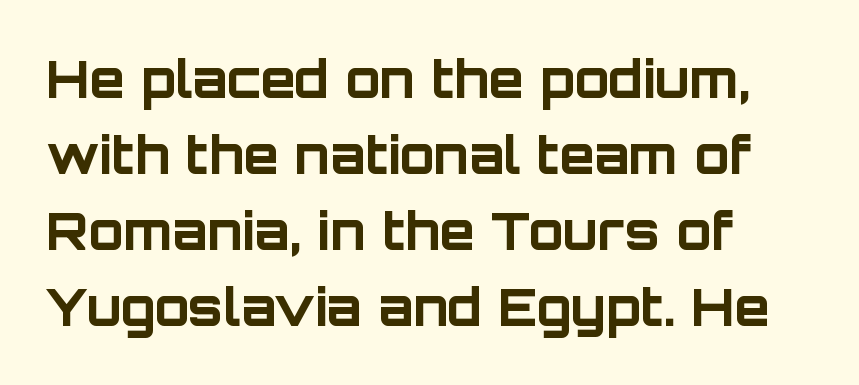
{"serif": "no", "italic": "no", "bold": "yes", "weight": "bold", "width": "normal", "stroke_contrast": "low", "x_height": "large", "monospaced": "no", "underline": "no", "align": "left", "line_spacing": "normal", "line_spacing_ratio": 1.49, "letter_spacing": "normal", "letter_spacing_em": 0.0, "glyph_px": 51}
